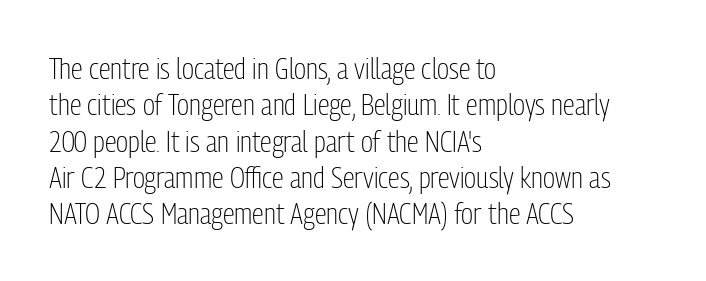
The image shows 30 px light, condensed sans-serif type, upright; set left-aligned, line spacing 1.21x, normal letter spacing, not underlined; low stroke contrast and a medium x-height.
